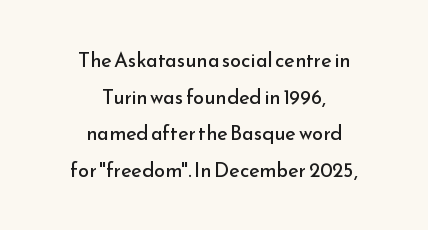
Typeset on center — no edge is straight. Each stroke keeps to a modest, everyday thickness or less. The axis of the letterforms is exactly vertical. Letters rest on an invisible, unmarked baseline. Spacing between characters is what you'd get straight out of the box.
